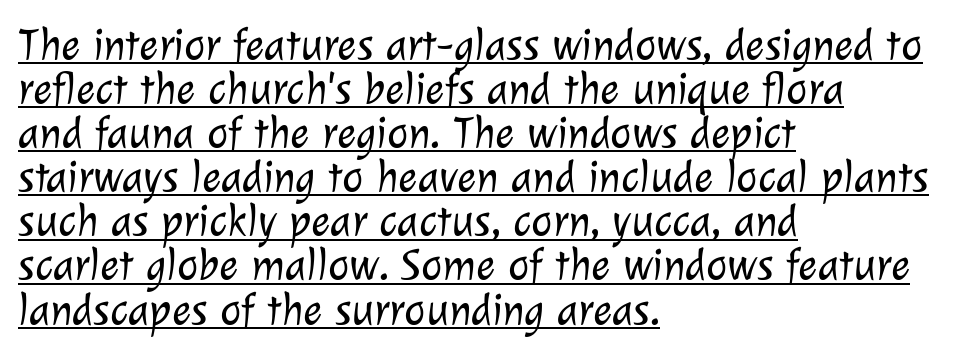
Q: Is the text bold? A: No.
Q: Is the typeface a serif or a sans-serif typeface? A: Sans-serif.
Q: Is the text underlined? A: Yes.
Q: How is the paragraph aligned? A: Left-aligned.
Q: Is the spacing between letters normal or unusually wide? A: Normal.
Q: Is the spacing between lines tight, normal or loose? A: Tight.
Q: Width (condensed, normal, or wide)? A: Normal.
Q: Stroke contrast? A: Low.
Q: x-height? A: Medium.
Q: Monospaced? A: No.
